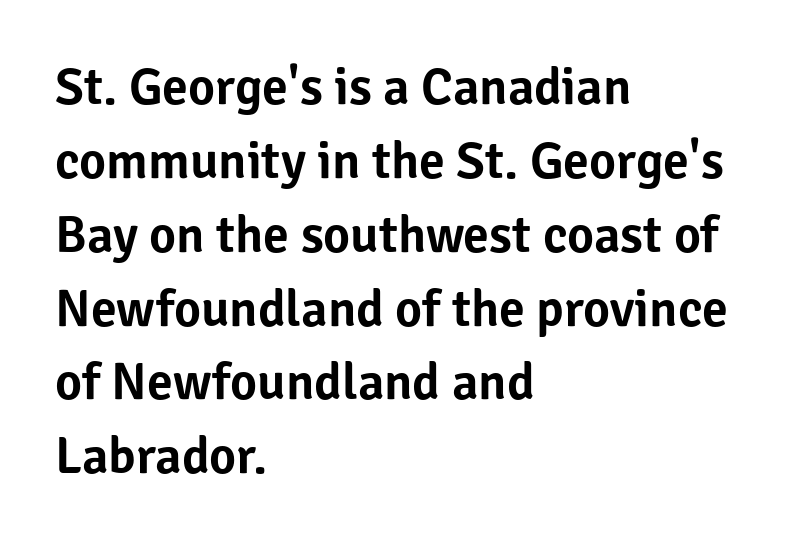
Q: Is the text italic (slanted)? A: No, it is upright.
Q: Is the typeface a serif or a sans-serif typeface? A: Sans-serif.
Q: Is the text underlined? A: No.
Q: How is the paragraph aligned? A: Left-aligned.
Q: Is the spacing between letters normal or unusually wide? A: Normal.
Q: Is the spacing between lines tight, normal or loose? A: Normal.
Q: Width (condensed, normal, or wide)? A: Normal.
Q: Stroke contrast? A: Low.
Q: x-height? A: Medium.
Q: Monospaced? A: No.
